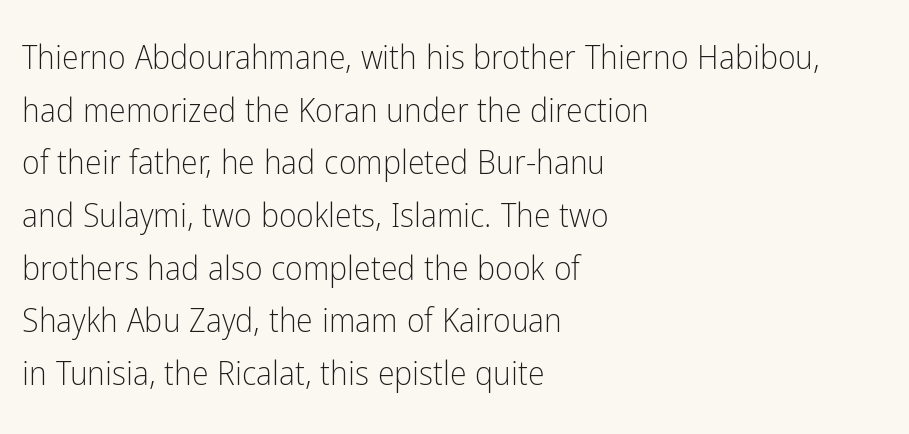
Q: Is the text bold? A: No.
Q: Is the text italic (slanted)? A: No, it is upright.
Q: Is the typeface a serif or a sans-serif typeface? A: Sans-serif.
Q: Is the text underlined? A: No.
Q: How is the paragraph aligned? A: Left-aligned.
Q: Is the spacing between letters normal or unusually wide? A: Normal.
Q: Is the spacing between lines tight, normal or loose? A: Normal.
Q: Width (condensed, normal, or wide)? A: Condensed.
Q: Stroke contrast? A: Low.
Q: x-height? A: Medium.
Q: Monospaced? A: No.
